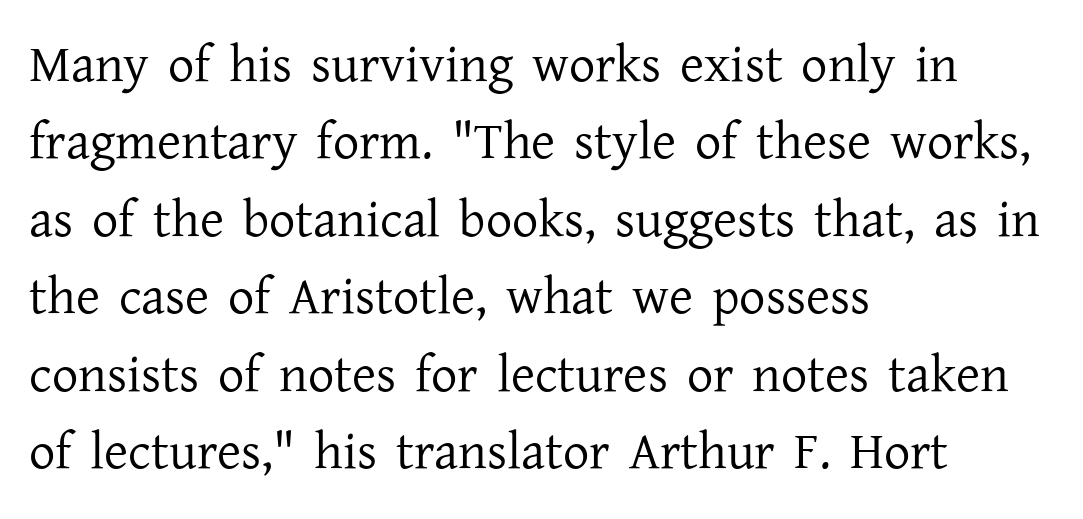
Q: Is the text bold? A: No.
Q: Is the text italic (slanted)? A: No, it is upright.
Q: Is the typeface a serif or a sans-serif typeface? A: Serif.
Q: Is the text underlined? A: No.
Q: How is the paragraph aligned? A: Left-aligned.
Q: Is the spacing between letters normal or unusually wide? A: Normal.
Q: Is the spacing between lines tight, normal or loose? A: Normal.
Q: Width (condensed, normal, or wide)? A: Normal.
Q: Stroke contrast? A: Low.
Q: x-height? A: Medium.
Q: Monospaced? A: No.
